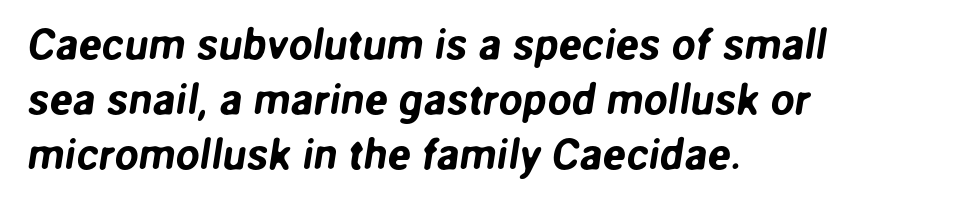
Q: Is the typeface a serif or a sans-serif typeface? A: Sans-serif.
Q: Is the text underlined? A: No.
Q: How is the paragraph aligned? A: Left-aligned.
Q: Is the spacing between letters normal or unusually wide? A: Normal.
Q: Is the spacing between lines tight, normal or loose? A: Normal.
Q: Width (condensed, normal, or wide)? A: Normal.
Q: Stroke contrast? A: Low.
Q: x-height? A: Medium.
Q: Monospaced? A: No.
